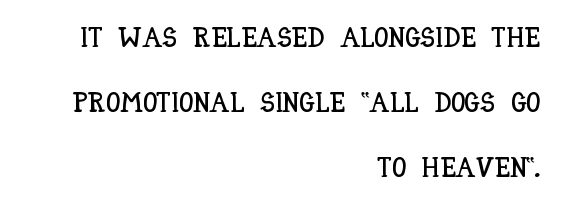
{"italic": "no", "width": "condensed", "stroke_contrast": "low", "x_height": "large", "monospaced": "no", "underline": "no", "align": "right", "line_spacing": "loose", "line_spacing_ratio": 2.32, "letter_spacing": "normal", "letter_spacing_em": 0.0, "glyph_px": 28}
